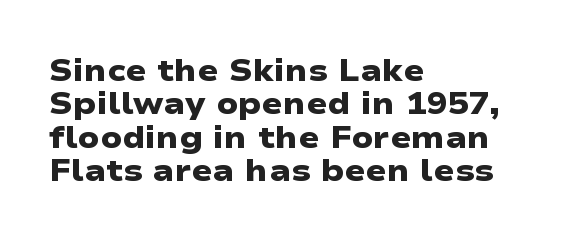
Characters follow at the spacing the type designer built in. The rendering shows plain stroke endings on the letterforms — a sans-serif design. The lines are packed closely together with very little leading. The lines are quadded left. Character widths vary here, with narrow letters taking less room than wide ones.
